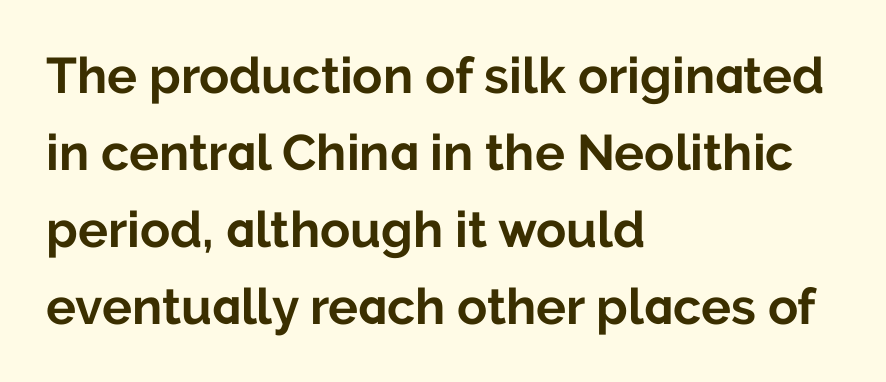
These lines keep a tight, regular rhythm from letter to letter. The characters display no serif detailing; their extremities are plain. Horizontal alignment here is leftward, the default for most running prose. This sample keeps an unexceptional amount of space between lines. The passage shown is emphatically bold.
